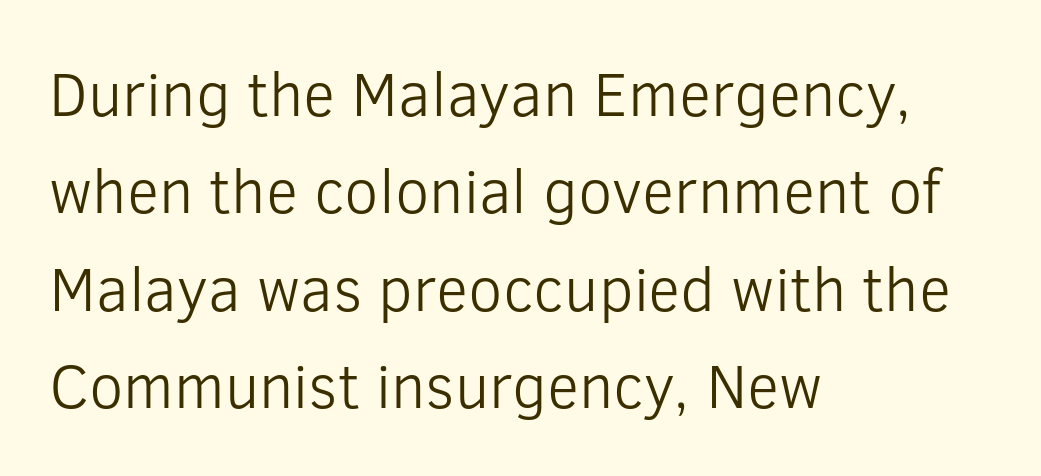
Note the varied advance widths — an 'i' is clearly narrower than an 'm'. Horizontally, the lines are justified to the leading edge only. No feet cap the strokes, marking this as sans-serif type. Heft: none added — not bold.
